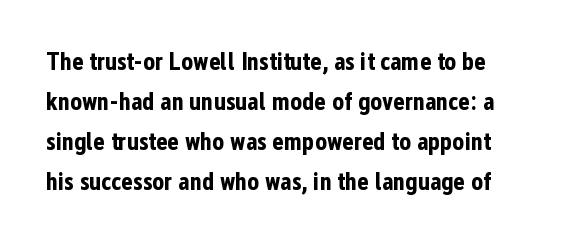
Does the leading feel generous? No, just average. Decoration check: the copy has no underline. The rendering uses a bold face; every stroke is thick and dark. Inter-character spacing is left at the font's built-in metrics. Do the letters lean? They stand straight.
